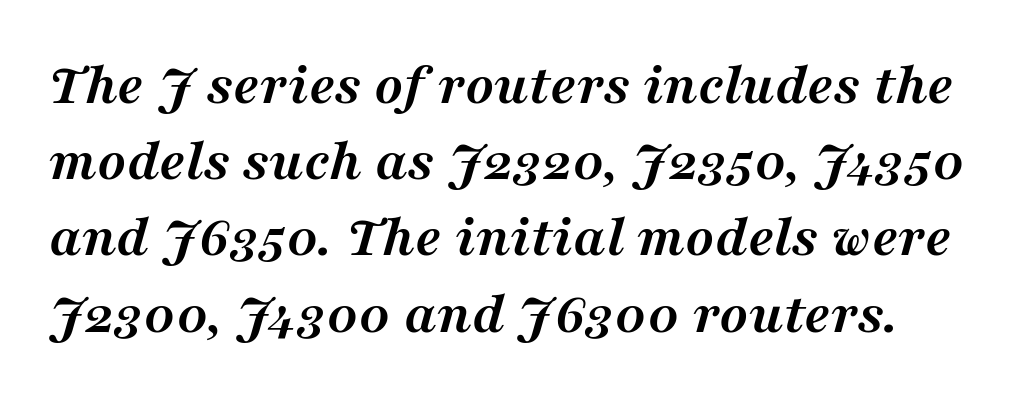
Q: Is the text bold? A: Yes.
Q: Is the text italic (slanted)? A: Yes, it leans right by about 16 degrees.
Q: Is the typeface a serif or a sans-serif typeface? A: Serif.
Q: Is the text underlined? A: No.
Q: Is the spacing between letters normal or unusually wide? A: Normal.
Q: Is the spacing between lines tight, normal or loose? A: Normal.
Q: Width (condensed, normal, or wide)? A: Normal.
Q: Stroke contrast? A: Medium.
Q: x-height? A: Medium.
Q: Monospaced? A: No.
